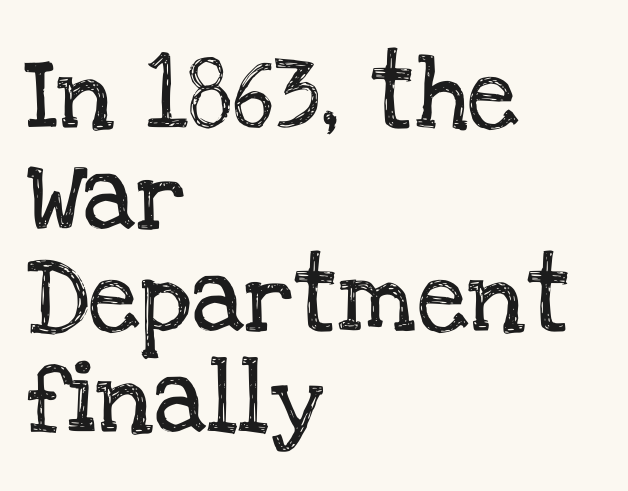
The image shows 73 px serif type, upright; set left-aligned, normal line spacing (1.39x), normal letter spacing, not underlined; low stroke contrast and a large x-height.
